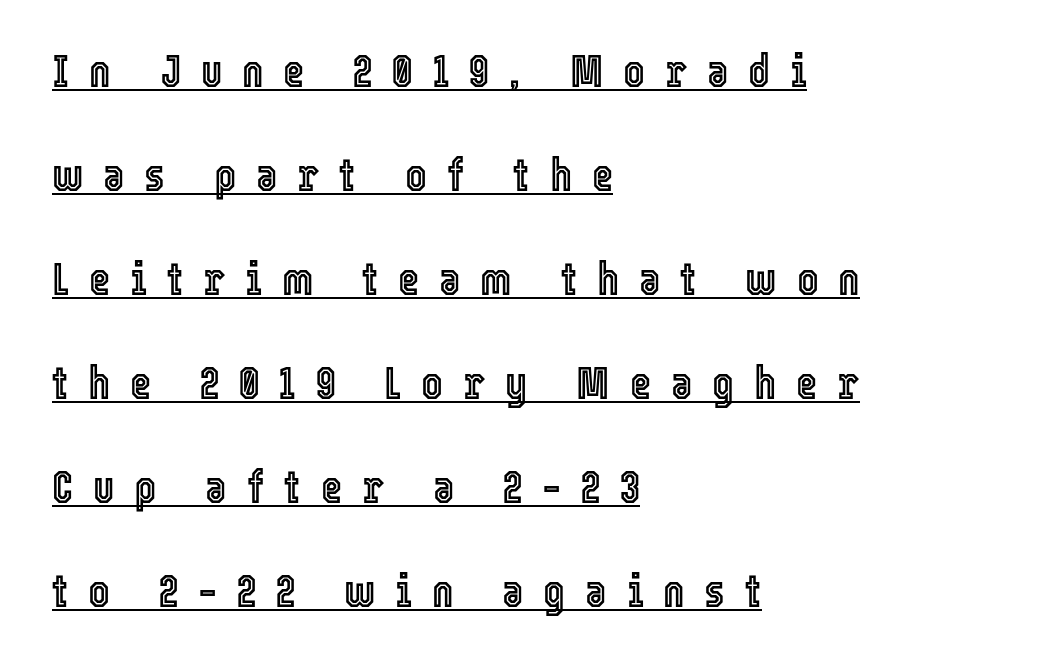
{"italic": "no", "width": "condensed", "x_height": "medium", "monospaced": "no", "underline": "yes", "align": "left", "line_spacing": "loose", "line_spacing_ratio": 2.26, "letter_spacing": "wide", "letter_spacing_em": 0.43, "glyph_px": 46}
